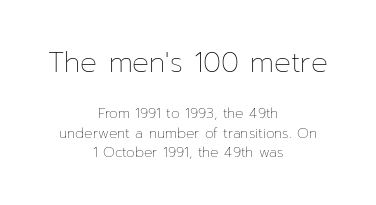
Quick note: underline off. The face used here appears at its bigger size in the upper chunk. The typeface has the unassuming heft of standard copy or less. Here the designer chose a conventional face with non-uniform glyph widths. Horizontal alignment here is central, giving a formal, balanced look.
